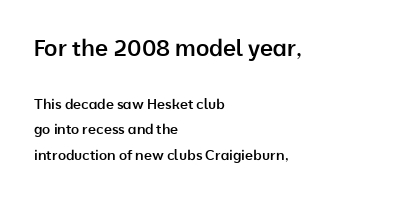
Q: Is the text bold? A: Semi-bold.
Q: Is the text italic (slanted)? A: No, it is upright.
Q: Is the text underlined? A: No.
Q: How is the paragraph aligned? A: Left-aligned.
Q: Is the spacing between letters normal or unusually wide? A: Normal.
Q: Which block of text is set in a larger size, the first (top) or the second (bottom)? A: The first (top) one.
